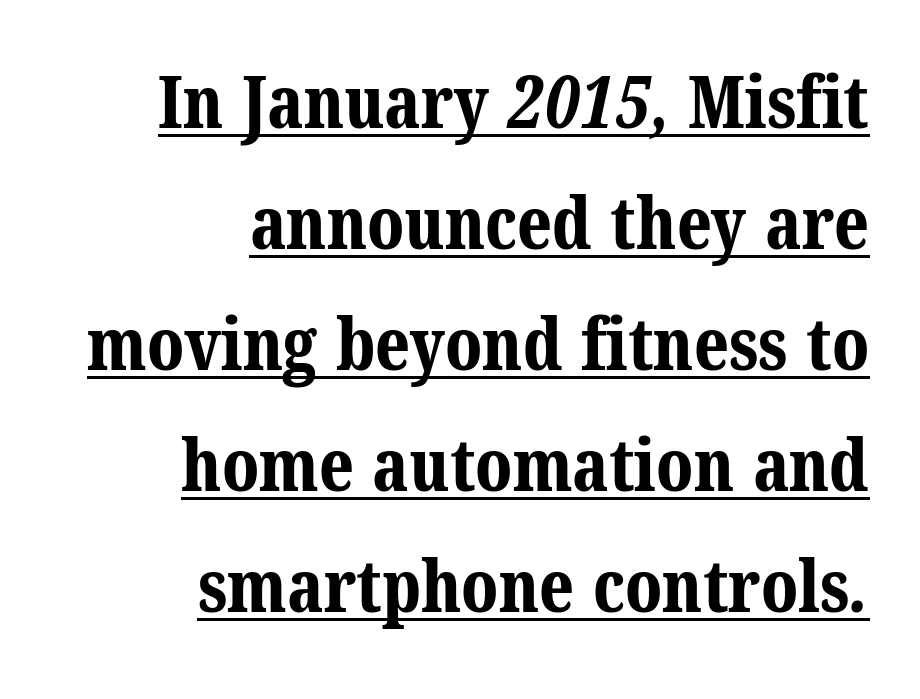
The characters display serif detailing at their extremities. These lines stack with their right ends in a neat column. In terms of weight, the rendering is a true, heavy bold. How would I describe the line gaps? Plain and ordinary. Short note: letters normally spaced.
